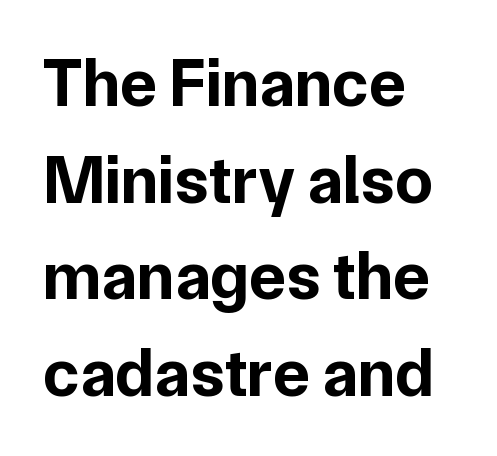
{"serif": "no", "italic": "no", "bold": "yes", "weight": "bold", "width": "normal", "stroke_contrast": "low", "x_height": "medium", "monospaced": "no", "underline": "no", "align": "left", "line_spacing": "normal", "line_spacing_ratio": 1.42, "letter_spacing": "normal", "letter_spacing_em": 0.0, "glyph_px": 68}
